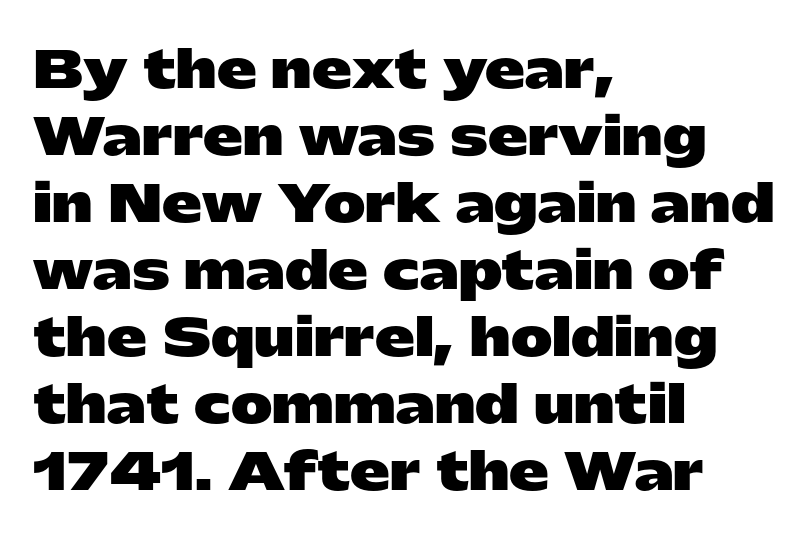
A typesetter would call this zero additional tracking. Note the varied advance widths — an 'i' is clearly narrower than an 'm'. I'd describe the lettering as bold — thick and assertive. Designer's note — italics off, roman on. Where is the straight margin? On the left.
